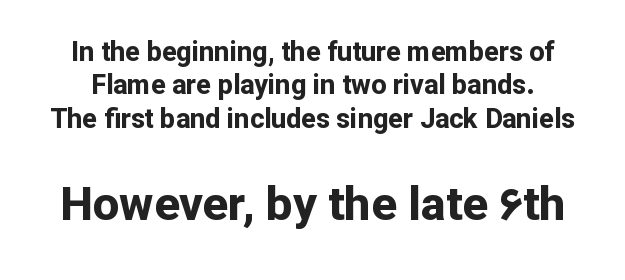
Does extra space separate the letters? No, they use regular spacing. Ascenders rise straight up at ninety degrees. This rendering features lettering with no underline. Are there feet on the stems? There aren't — it's a sans. Varying glyph widths throughout — classic text-font behaviour. Set as a true bold cut, around the 700 mark.
